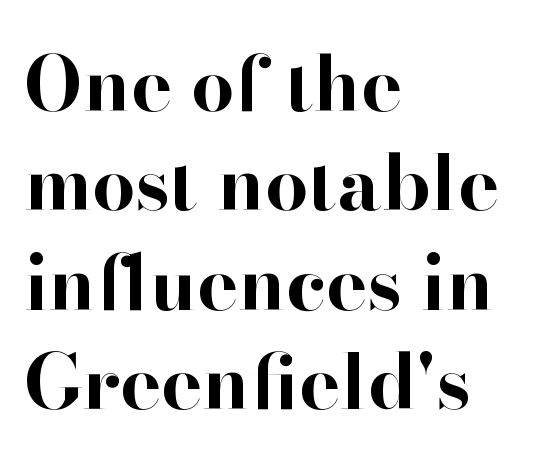
{"serif": "yes", "italic": "no", "bold": "yes", "weight": "bold", "width": "normal", "stroke_contrast": "high", "x_height": "small", "monospaced": "no", "underline": "no", "align": "left", "line_spacing": "normal", "line_spacing_ratio": 1.29, "letter_spacing": "normal", "letter_spacing_em": 0.0, "glyph_px": 77}
